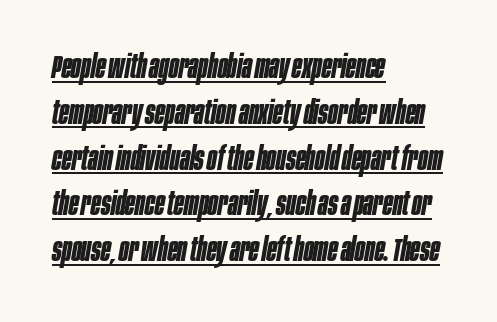
{"italic": "yes", "lean": "right", "slant_degrees": 10, "bold": "yes", "weight": "bold", "width": "condensed", "stroke_contrast": "low", "x_height": "large", "monospaced": "no", "underline": "yes", "align": "left", "line_spacing": "normal", "line_spacing_ratio": 1.43, "letter_spacing": "normal", "letter_spacing_em": 0.0, "glyph_px": 32}
